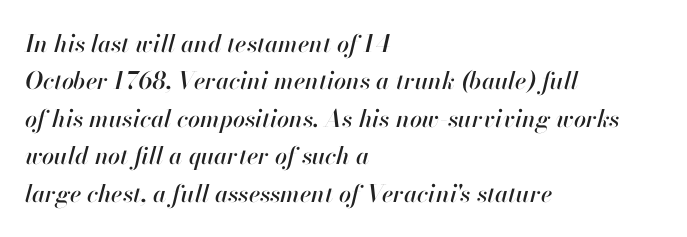
Q: Is the text italic (slanted)? A: Yes, it leans right by about 13 degrees.
Q: Is the text underlined? A: No.
Q: How is the paragraph aligned? A: Left-aligned.
Q: Is the spacing between letters normal or unusually wide? A: Normal.
Q: Is the spacing between lines tight, normal or loose? A: Normal.
